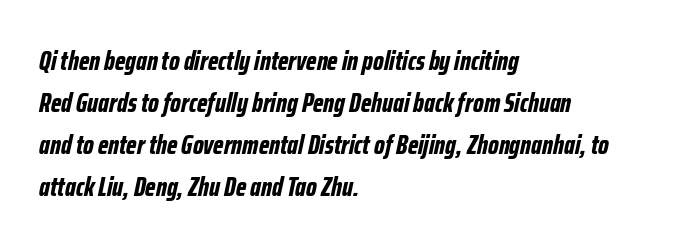
Q: Is the text bold? A: Yes.
Q: Is the text italic (slanted)? A: Yes, it leans right by about 12 degrees.
Q: Is the text underlined? A: No.
Q: How is the paragraph aligned? A: Left-aligned.
Q: Is the spacing between letters normal or unusually wide? A: Normal.
Q: Is the spacing between lines tight, normal or loose? A: Normal.
